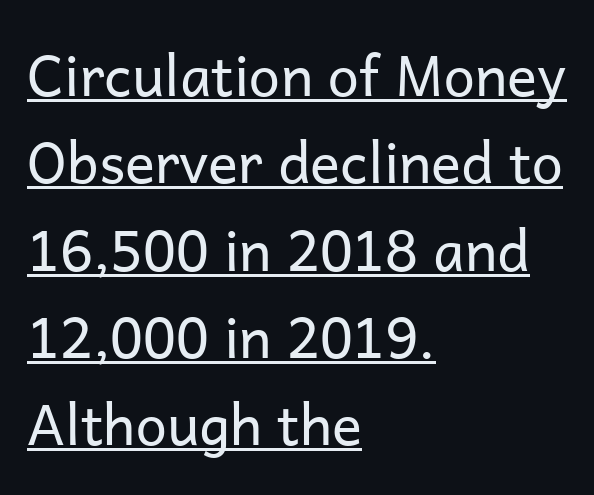
{"serif": "no", "italic": "no", "bold": "no", "weight": "regular", "width": "normal", "stroke_contrast": "low", "x_height": "medium", "monospaced": "no", "underline": "yes", "align": "left", "line_spacing": "normal", "line_spacing_ratio": 1.56, "letter_spacing": "normal", "letter_spacing_em": 0.0, "glyph_px": 56}
